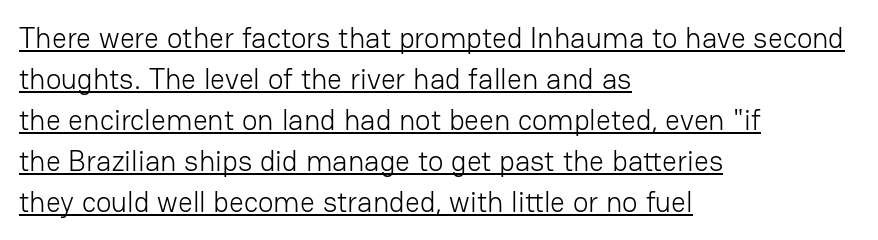
The image shows 29 px light sans-serif type, upright; set left-aligned, normal line spacing (1.41x), normal letter spacing, underlined; low stroke contrast and a medium x-height.
